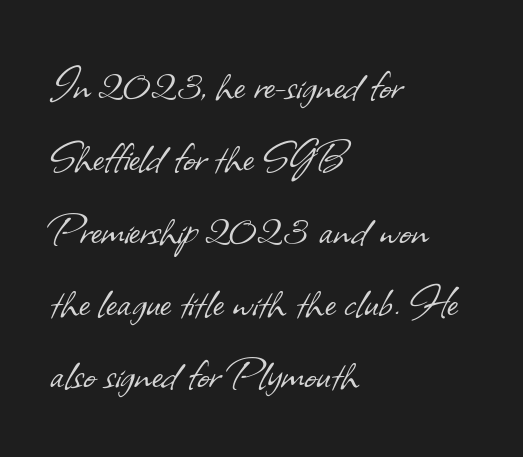
Q: Is the text bold? A: No.
Q: Is the typeface a serif or a sans-serif typeface? A: Sans-serif.
Q: Is the text underlined? A: No.
Q: How is the paragraph aligned? A: Left-aligned.
Q: Is the spacing between letters normal or unusually wide? A: Normal.
Q: Is the spacing between lines tight, normal or loose? A: Normal.
Q: Width (condensed, normal, or wide)? A: Normal.
Q: Stroke contrast? A: Low.
Q: x-height? A: Small.
Q: Monospaced? A: No.
